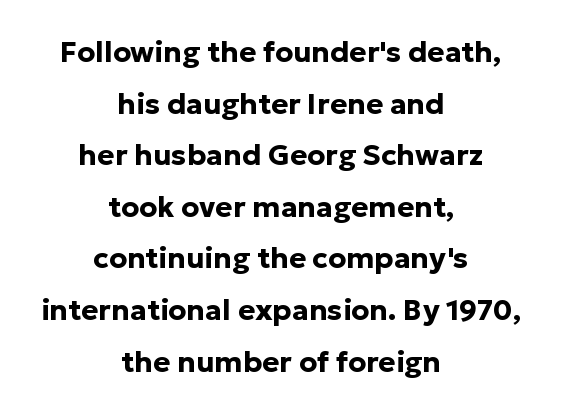
The image shows 29 px bold sans-serif type, upright; set centered, line spacing 1.78x, normal letter spacing, not underlined; low stroke contrast and a medium x-height.
